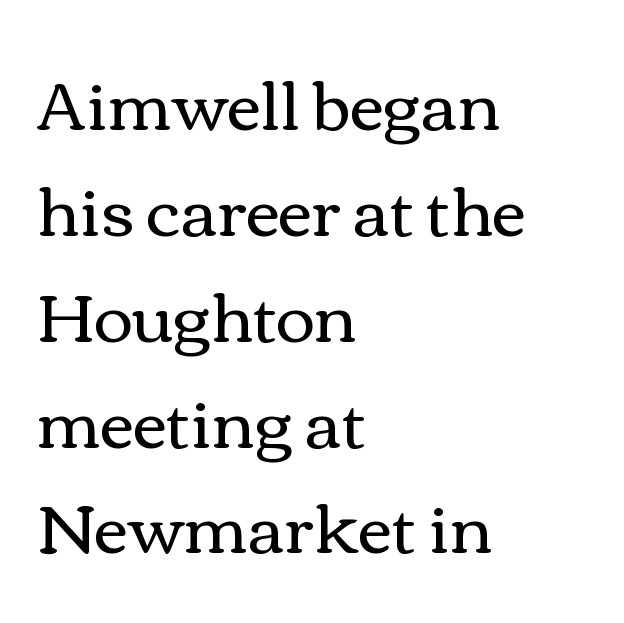
The image shows 67 px regular-weight, wide type, upright; set left-aligned, normal line spacing (1.58x), normal letter spacing, not underlined; a medium x-height.
